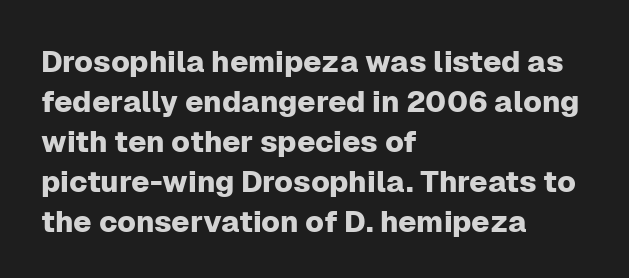
{"serif": "no", "italic": "no", "width": "normal", "stroke_contrast": "low", "x_height": "medium", "monospaced": "no", "underline": "no", "align": "left", "line_spacing": "normal", "line_spacing_ratio": 1.33, "letter_spacing": "normal", "letter_spacing_em": 0.0, "glyph_px": 30}
